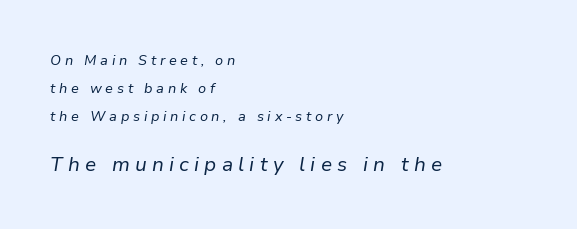
Q: Is the text bold? A: No.
Q: Is the text italic (slanted)? A: Yes, it leans right by about 9 degrees.
Q: Is the text underlined? A: No.
Q: How is the paragraph aligned? A: Left-aligned.
Q: Is the spacing between letters normal or unusually wide? A: Unusually wide.
Q: Is the spacing between lines tight, normal or loose? A: Loose.
Q: Which block of text is set in a larger size, the first (top) or the second (bottom)? A: The second (bottom) one.
